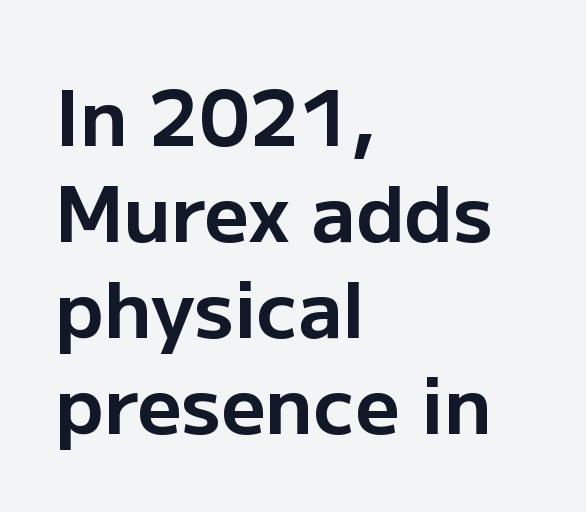
Q: Is the text bold? A: Yes.
Q: Is the text italic (slanted)? A: No, it is upright.
Q: Is the typeface a serif or a sans-serif typeface? A: Sans-serif.
Q: Is the text underlined? A: No.
Q: How is the paragraph aligned? A: Left-aligned.
Q: Is the spacing between letters normal or unusually wide? A: Normal.
Q: Width (condensed, normal, or wide)? A: Normal.
Q: Stroke contrast? A: Low.
Q: x-height? A: Medium.
Q: Monospaced? A: No.
